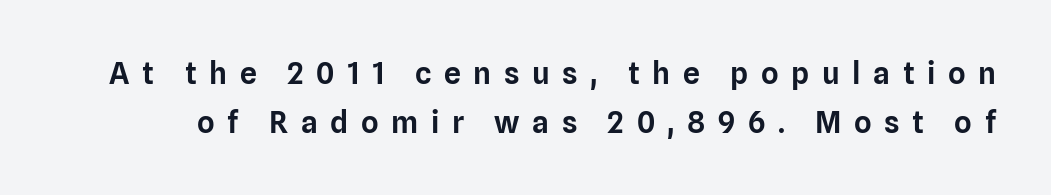
Compared with typical body copy, the letter spacing here is much looser. The area under the type is left untouched. Rows of type keep a routine distance in the vertical direction. A roman cut, with each character standing at attention. Serifs: no, the terminals of the letterforms are clean.
